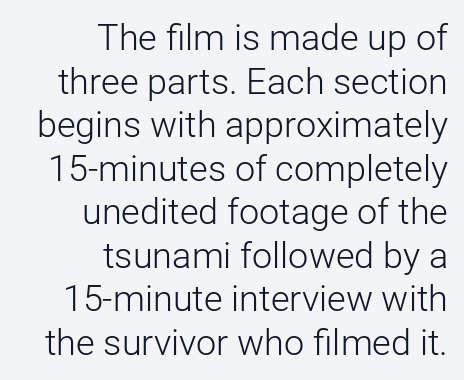
The image shows 36 px light sans-serif type, upright; set right-aligned, line spacing 1.21x, normal letter spacing, not underlined; low stroke contrast and a medium x-height.
